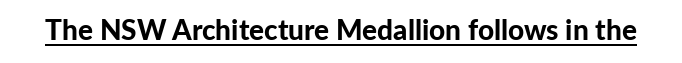
These lines are composed in type without serifs. How are the letters spaced? Ordinarily, with no added tracking. Caption: bold face, heavy strokes. This is underlined copy, the kind a proofreader might mark for attention. This sample uses an upright cut, with every glyph sitting square on the baseline. Each letter keeps its own natural width here, so spacing adapts to shape.
